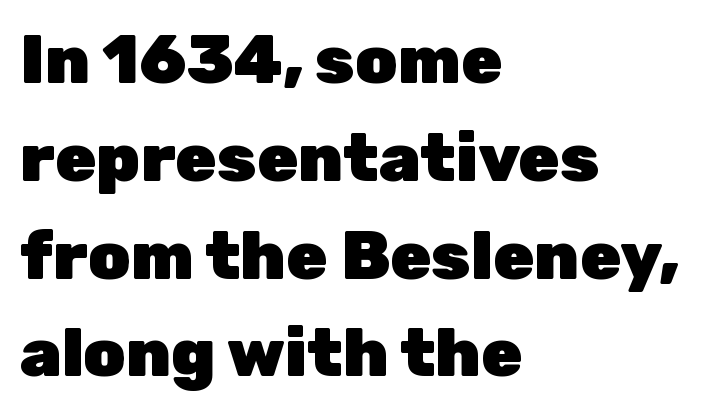
{"serif": "no", "italic": "no", "bold": "yes", "weight": "heavy", "width": "normal", "stroke_contrast": "low", "x_height": "medium", "monospaced": "no", "underline": "no", "align": "left", "line_spacing": "normal", "line_spacing_ratio": 1.46, "letter_spacing": "normal", "letter_spacing_em": 0.0, "glyph_px": 67}
